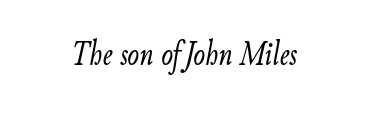
{"italic": "yes", "lean": "right", "slant_degrees": 9, "bold": "no", "weight": "light", "width": "condensed", "stroke_contrast": "low", "x_height": "small", "monospaced": "no", "underline": "no", "letter_spacing": "normal", "letter_spacing_em": 0.0, "glyph_px": 35}
